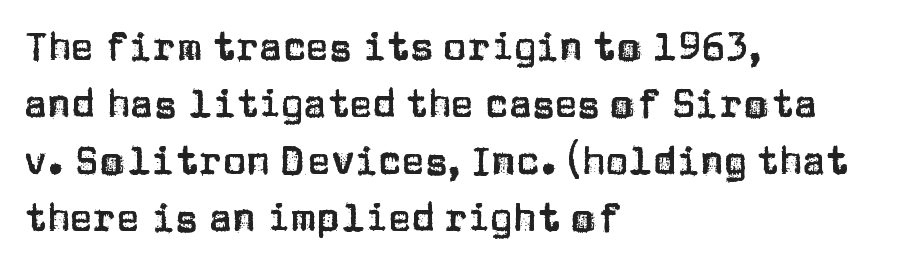
{"serif": "no", "italic": "no", "width": "normal", "stroke_contrast": "low", "x_height": "large", "monospaced": "no", "underline": "no", "align": "left", "line_spacing": "normal", "line_spacing_ratio": 1.46, "letter_spacing": "normal", "letter_spacing_em": 0.0, "glyph_px": 39}
